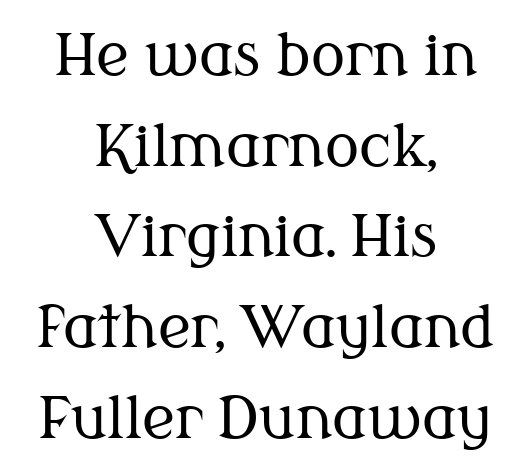
The image shows 57 px regular-weight serif type, upright; set centered, normal line spacing (1.59x), normal letter spacing, not underlined; medium stroke contrast and a medium x-height.
